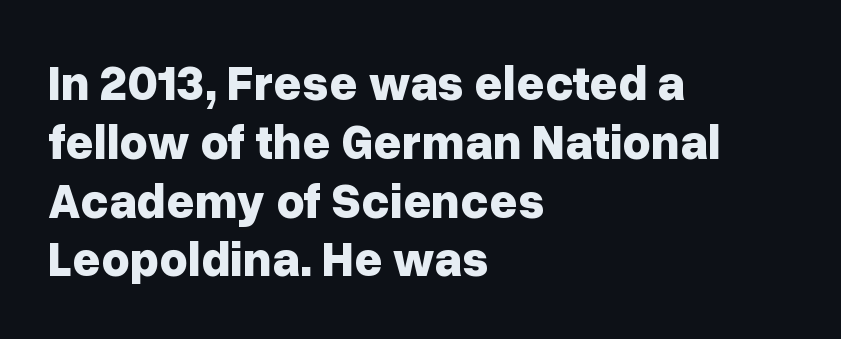
The image shows 49 px bold sans-serif type, upright; set left-aligned, line spacing 1.2x, normal letter spacing, not underlined; low stroke contrast and a medium x-height.
